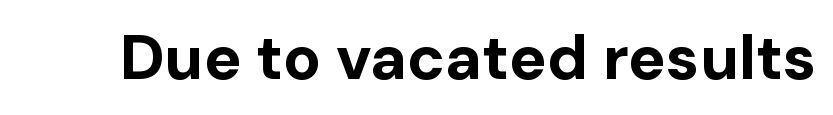
Q: Is the text bold? A: Yes.
Q: Is the text italic (slanted)? A: No, it is upright.
Q: Is the typeface a serif or a sans-serif typeface? A: Sans-serif.
Q: Is the text underlined? A: No.
Q: Is the spacing between letters normal or unusually wide? A: Normal.
Q: Width (condensed, normal, or wide)? A: Normal.
Q: Stroke contrast? A: Low.
Q: x-height? A: Medium.
Q: Monospaced? A: No.
